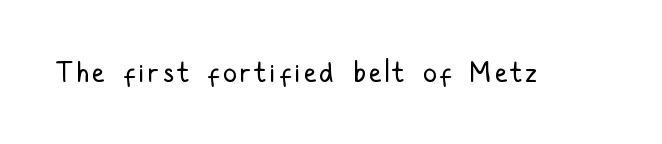
Letters have the restrained weight of plain body copy at most. Lines of text with bare space underneath. Serif or sans? Sans — the stroke terminals are bare. This sample uses an upright cut, with every glyph sitting square on the baseline. Character widths vary here, with narrow letters taking less room than wide ones.
